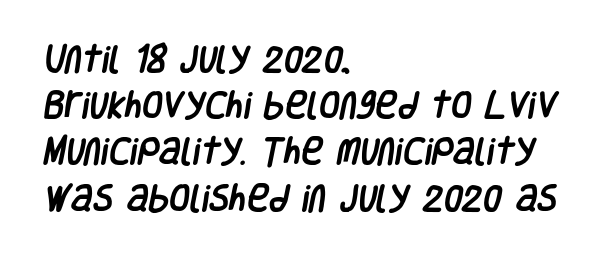
{"serif": "no", "width": "condensed", "stroke_contrast": "low", "x_height": "large", "monospaced": "no", "underline": "no", "align": "left", "line_spacing": "normal", "line_spacing_ratio": 1.54, "letter_spacing": "normal", "letter_spacing_em": 0.0, "glyph_px": 30}
